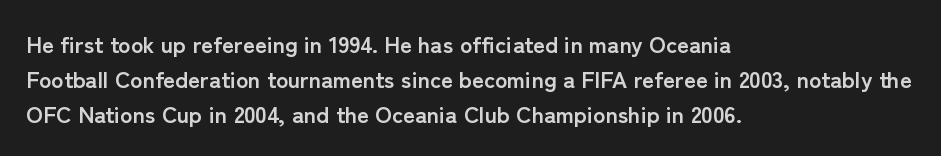
Q: Is the text bold? A: Yes.
Q: Is the text italic (slanted)? A: No, it is upright.
Q: Is the text underlined? A: No.
Q: How is the paragraph aligned? A: Left-aligned.
Q: Is the spacing between letters normal or unusually wide? A: Normal.
Q: Is the spacing between lines tight, normal or loose? A: Normal.
